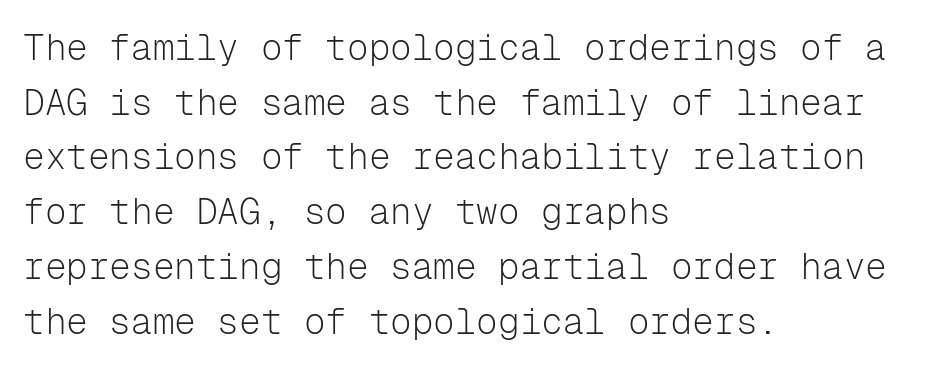
Q: Is the text bold? A: No.
Q: Is the text italic (slanted)? A: No, it is upright.
Q: Is the typeface a serif or a sans-serif typeface? A: Sans-serif.
Q: Is the text underlined? A: No.
Q: How is the paragraph aligned? A: Left-aligned.
Q: Is the spacing between letters normal or unusually wide? A: Normal.
Q: Is the spacing between lines tight, normal or loose? A: Normal.
Q: Width (condensed, normal, or wide)? A: Normal.
Q: Stroke contrast? A: Low.
Q: x-height? A: Medium.
Q: Monospaced? A: Yes.
